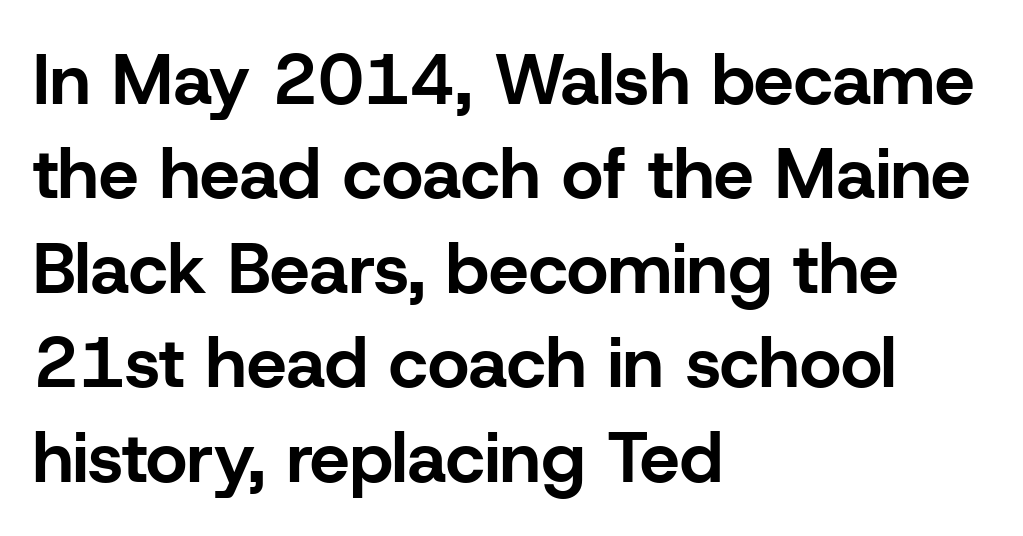
Q: Is the text bold? A: Yes.
Q: Is the text italic (slanted)? A: No, it is upright.
Q: Is the typeface a serif or a sans-serif typeface? A: Sans-serif.
Q: Is the text underlined? A: No.
Q: How is the paragraph aligned? A: Left-aligned.
Q: Is the spacing between letters normal or unusually wide? A: Normal.
Q: Is the spacing between lines tight, normal or loose? A: Normal.
Q: Width (condensed, normal, or wide)? A: Normal.
Q: Stroke contrast? A: Low.
Q: x-height? A: Medium.
Q: Monospaced? A: No.
